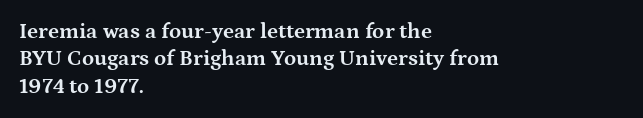
Q: Is the text bold? A: Yes.
Q: Is the text italic (slanted)? A: No, it is upright.
Q: Is the text underlined? A: No.
Q: How is the paragraph aligned? A: Left-aligned.
Q: Is the spacing between letters normal or unusually wide? A: Normal.
